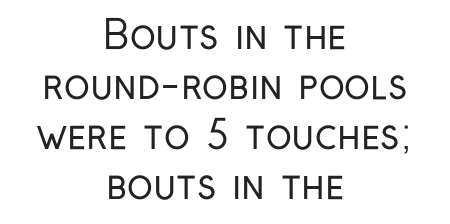
Q: Is the text bold? A: No.
Q: Is the text italic (slanted)? A: No, it is upright.
Q: Is the typeface a serif or a sans-serif typeface? A: Sans-serif.
Q: Is the text underlined? A: No.
Q: How is the paragraph aligned? A: Centered.
Q: Is the spacing between letters normal or unusually wide? A: Normal.
Q: Is the spacing between lines tight, normal or loose? A: Normal.
Q: Width (condensed, normal, or wide)? A: Condensed.
Q: Stroke contrast? A: Low.
Q: x-height? A: Medium.
Q: Monospaced? A: No.
